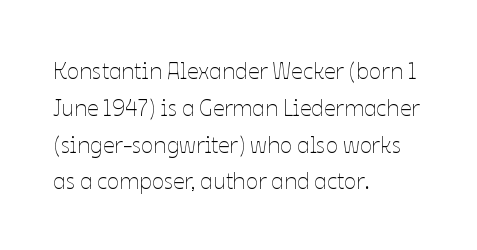
The image shows 23 px text type, upright; set left-aligned, normal line spacing (1.6x), normal letter spacing, not underlined.
